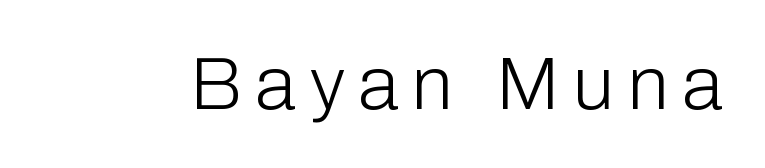
{"serif": "no", "italic": "no", "bold": "no", "weight": "light", "width": "normal", "stroke_contrast": "low", "x_height": "medium", "monospaced": "no", "underline": "no", "glyph_px": 75}
